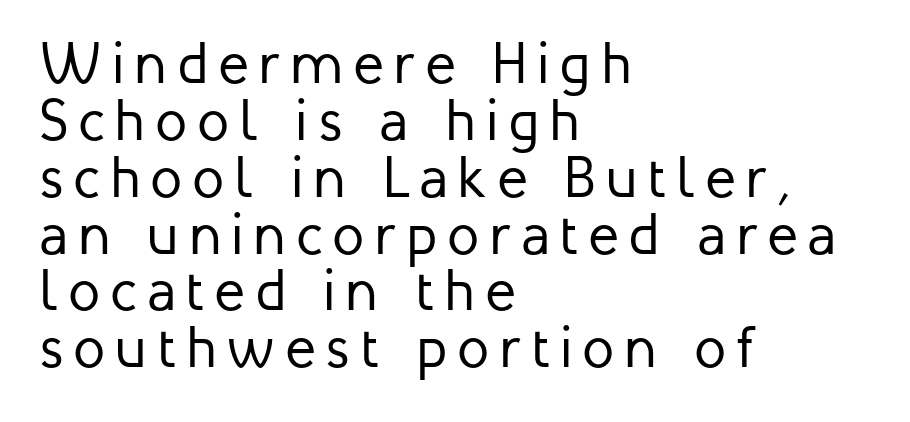
The image shows 58 px regular-weight sans-serif type, upright; set left-aligned, tight line spacing (0.98x), not underlined; low stroke contrast and a medium x-height.
